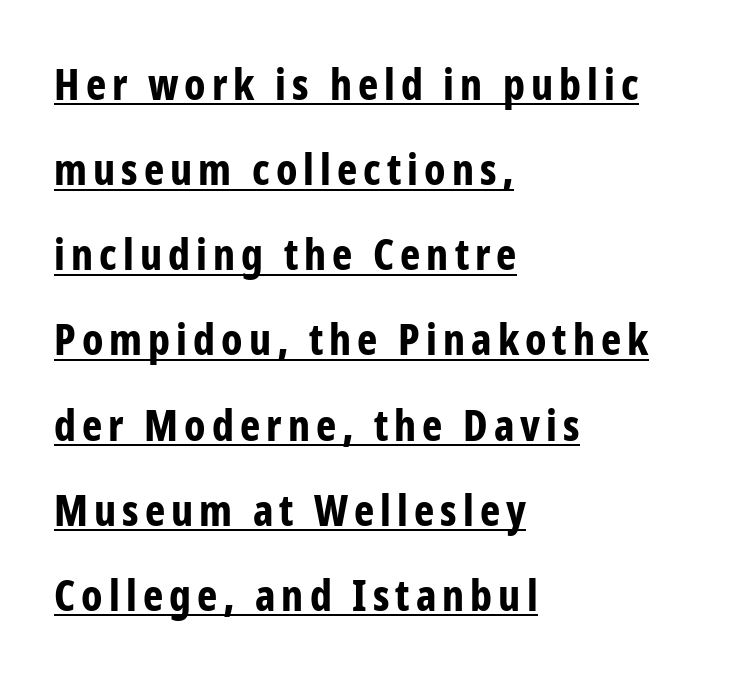
The image shows 43 px bold, condensed sans-serif type, upright; set left-aligned, loose line spacing (1.98x), underlined; low stroke contrast and a medium x-height.
